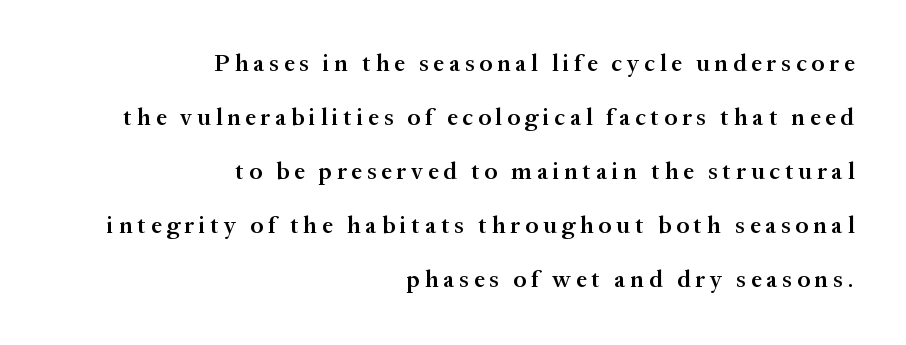
Q: Is the text bold? A: Semi-bold.
Q: Is the text italic (slanted)? A: No, it is upright.
Q: Is the text underlined? A: No.
Q: How is the paragraph aligned? A: Right-aligned.
Q: Is the spacing between letters normal or unusually wide? A: Unusually wide.
Q: Is the spacing between lines tight, normal or loose? A: Loose.
